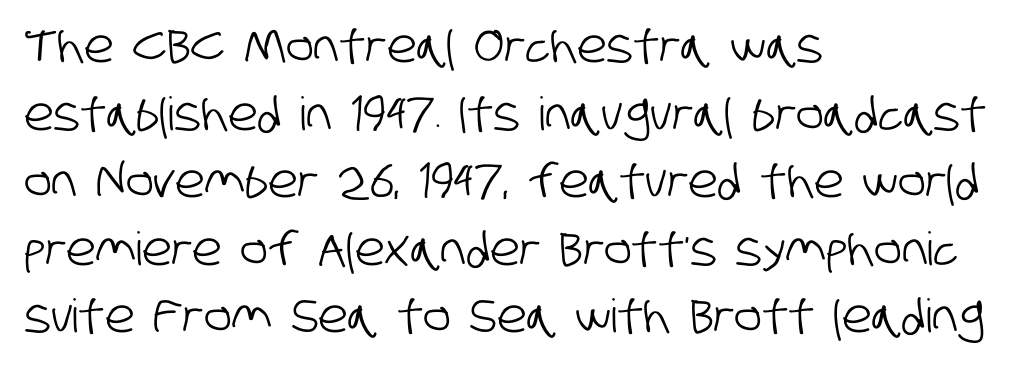
The passage shown stacks its lines at a standard gap. Standard letterfit; no display-style spreading of the glyphs. Quick note: underline off. Is this a sans? Yes — the strokes have no serifs. The paragraph has a hard left edge and a soft right edge.
